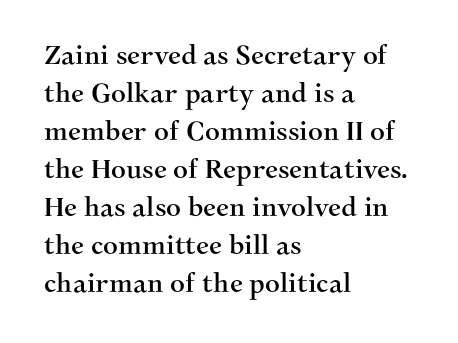
Q: Is the text italic (slanted)? A: No, it is upright.
Q: Is the text underlined? A: No.
Q: How is the paragraph aligned? A: Left-aligned.
Q: Is the spacing between letters normal or unusually wide? A: Normal.
Q: Is the spacing between lines tight, normal or loose? A: Normal.
